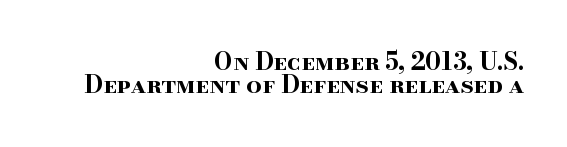
The image shows 24 px bold type, upright; set right-aligned, tight line spacing (0.96x), normal letter spacing, not underlined.
